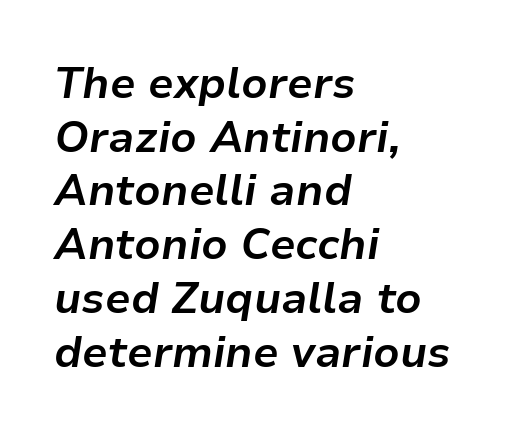
{"italic": "yes", "lean": "right", "slant_degrees": 9, "bold": "yes", "weight": "bold", "width": "normal", "stroke_contrast": "low", "x_height": "medium", "monospaced": "no", "underline": "no", "align": "left", "line_spacing": "normal", "line_spacing_ratio": 1.25, "letter_spacing": "normal", "letter_spacing_em": 0.0, "glyph_px": 43}
